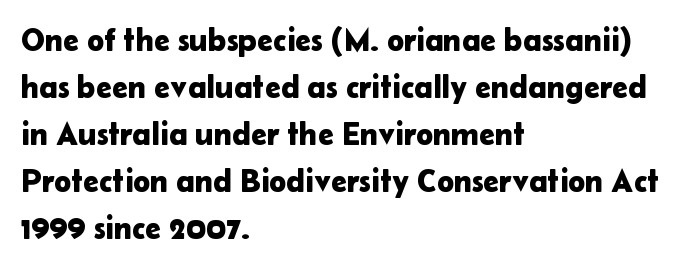
{"serif": "no", "italic": "no", "width": "normal", "stroke_contrast": "low", "x_height": "medium", "monospaced": "no", "underline": "no", "align": "left", "line_spacing": "normal", "line_spacing_ratio": 1.47, "letter_spacing": "normal", "letter_spacing_em": 0.0, "glyph_px": 32}
